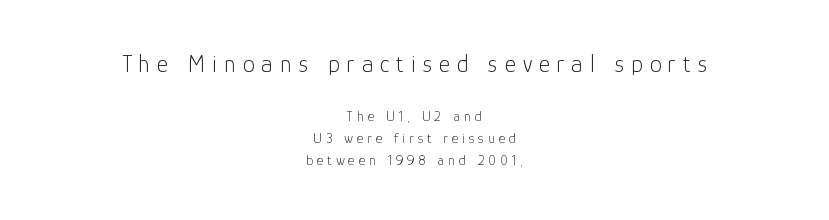
The image shows 24 px text type, upright; set centered, normal line spacing (1.6x), unusually wide letter spacing (+0.29 em), not underlined; the first (top) block is 1.71x larger.
